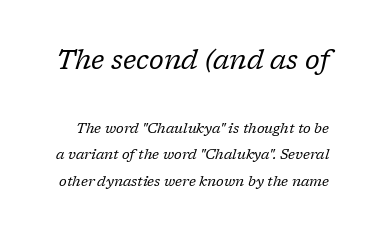
Q: Is the text bold? A: No.
Q: Is the text italic (slanted)? A: Yes, it leans right by about 17 degrees.
Q: Is the text underlined? A: No.
Q: Is the spacing between letters normal or unusually wide? A: Normal.
Q: Which block of text is set in a larger size, the first (top) or the second (bottom)? A: The first (top) one.
